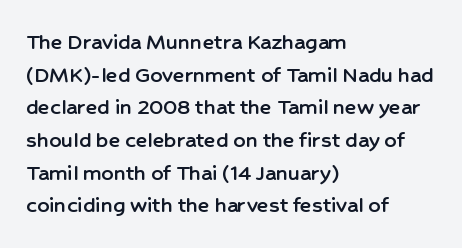
{"italic": "no", "underline": "no", "align": "left", "line_spacing": "normal", "line_spacing_ratio": 1.36, "letter_spacing": "normal", "letter_spacing_em": 0.0, "glyph_px": 24}
